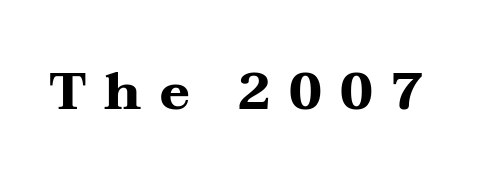
Q: Is the text bold? A: Yes.
Q: Is the text italic (slanted)? A: No, it is upright.
Q: Is the typeface a serif or a sans-serif typeface? A: Serif.
Q: Is the text underlined? A: No.
Q: Is the spacing between letters normal or unusually wide? A: Unusually wide.
Q: Width (condensed, normal, or wide)? A: Wide.
Q: Stroke contrast? A: Medium.
Q: x-height? A: Medium.
Q: Monospaced? A: No.
